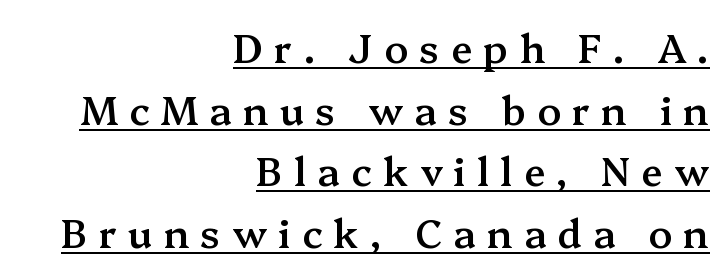
{"serif": "yes", "italic": "no", "bold": "semi", "weight": "semibold", "width": "normal", "stroke_contrast": "medium", "x_height": "medium", "monospaced": "no", "underline": "yes", "align": "right", "line_spacing": "normal", "line_spacing_ratio": 1.58, "letter_spacing": "wide", "letter_spacing_em": 0.29, "glyph_px": 39}
